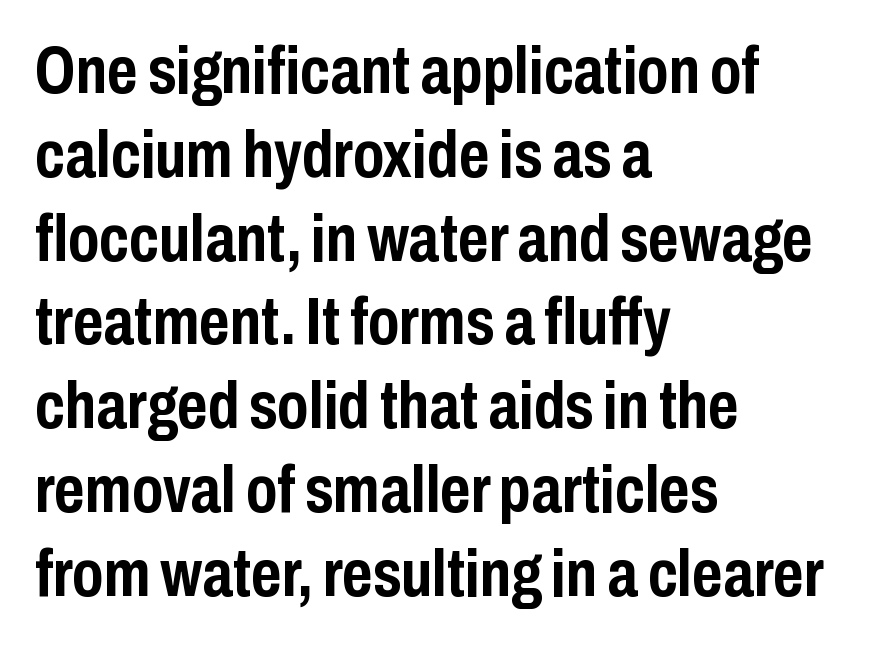
{"serif": "no", "italic": "no", "bold": "yes", "weight": "semibold", "width": "condensed", "stroke_contrast": "low", "x_height": "medium", "monospaced": "no", "underline": "no", "align": "left", "line_spacing": "normal", "line_spacing_ratio": 1.27, "letter_spacing": "normal", "letter_spacing_em": 0.0, "glyph_px": 66}
